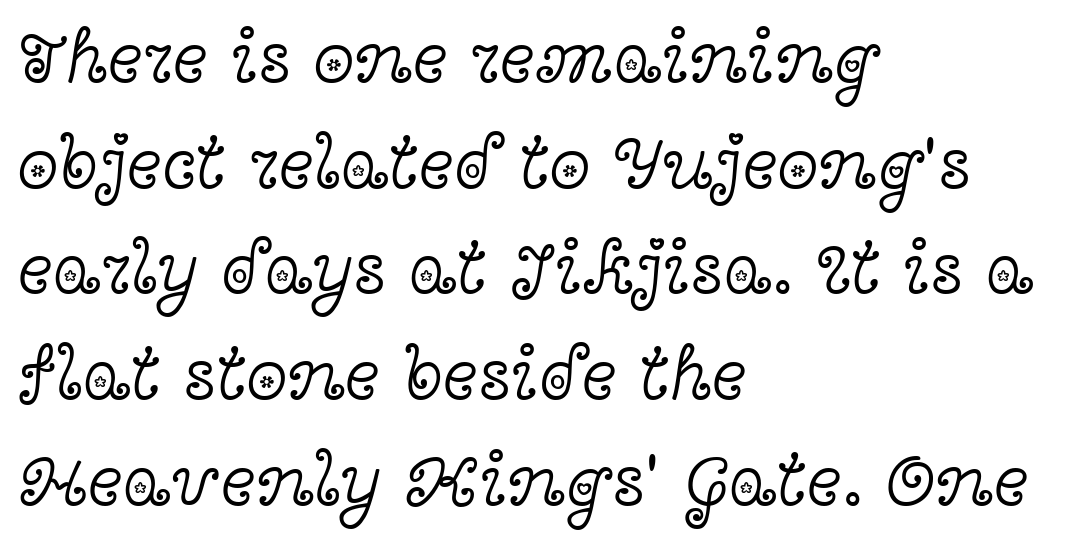
The image shows 75 px light, wide serif type; set left-aligned, normal line spacing (1.41x), normal letter spacing, not underlined; a medium x-height.
